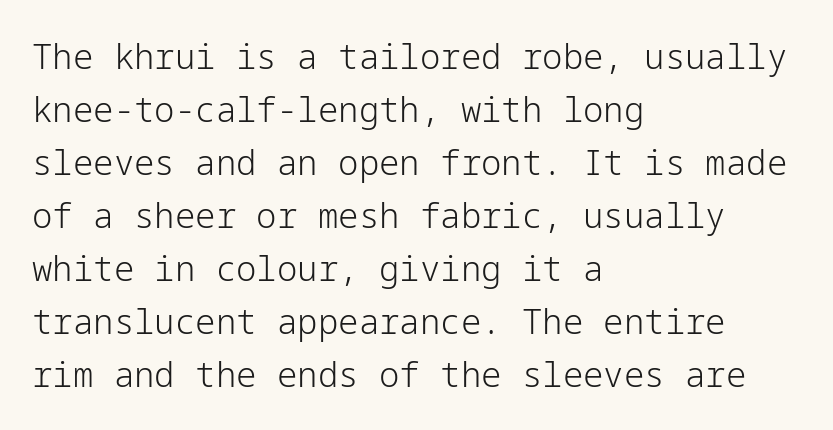
The typesetting does not lean heavy: it is not bold. The ragged edge is on the right, which tells us the setting is flush left. You can tell it's not italic because the verticals are truly vertical. Clear beneath every line of the passage.
